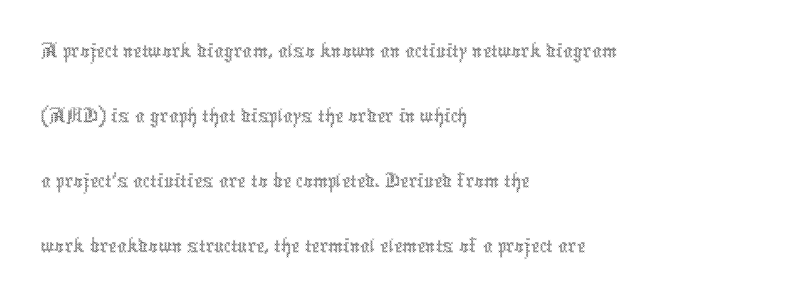
Tracking here is standard; glyphs follow each other at the usual distance. The rag falls on the right side of this text block. Stems and bowls with no extra thickness — not bold. Is there any slant? The stems are plumb.
